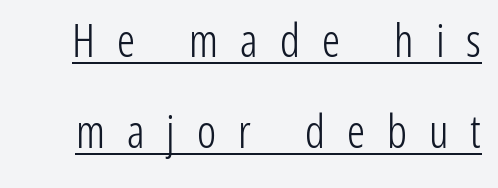
Q: Is the text bold? A: No.
Q: Is the text italic (slanted)? A: No, it is upright.
Q: Is the typeface a serif or a sans-serif typeface? A: Sans-serif.
Q: Is the text underlined? A: Yes.
Q: Is the spacing between letters normal or unusually wide? A: Unusually wide.
Q: Is the spacing between lines tight, normal or loose? A: Loose.
Q: Width (condensed, normal, or wide)? A: Condensed.
Q: Stroke contrast? A: Low.
Q: x-height? A: Medium.
Q: Monospaced? A: No.
